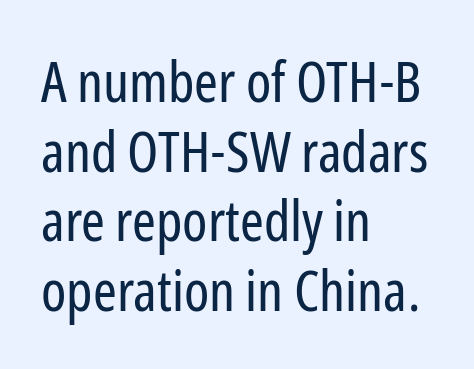
Q: Is the text bold? A: No.
Q: Is the text italic (slanted)? A: No, it is upright.
Q: Is the typeface a serif or a sans-serif typeface? A: Sans-serif.
Q: Is the text underlined? A: No.
Q: How is the paragraph aligned? A: Left-aligned.
Q: Is the spacing between letters normal or unusually wide? A: Normal.
Q: Width (condensed, normal, or wide)? A: Condensed.
Q: Stroke contrast? A: Low.
Q: x-height? A: Medium.
Q: Monospaced? A: No.
